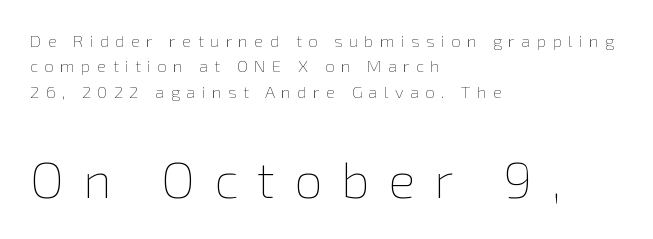
{"italic": "no", "bold": "no", "weight": "thin", "width": "normal", "stroke_contrast": "low", "x_height": "medium", "monospaced": "no", "underline": "no", "align": "left", "line_spacing": "normal", "line_spacing_ratio": 1.49, "letter_spacing": "wide", "letter_spacing_em": 0.37, "larger_block": "second", "size_ratio": 3.0, "glyph_px": 51}
